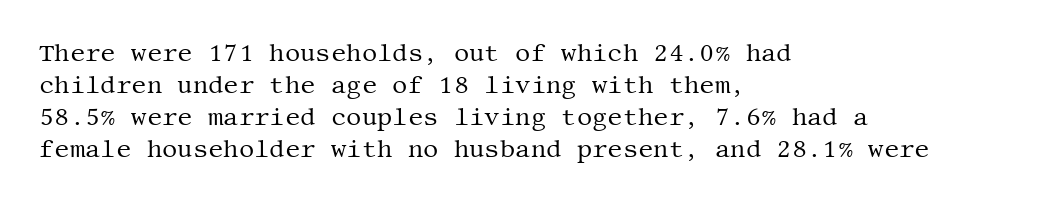
The image shows 24 px text type, upright; set left-aligned, normal line spacing (1.33x), normal letter spacing, not underlined.
